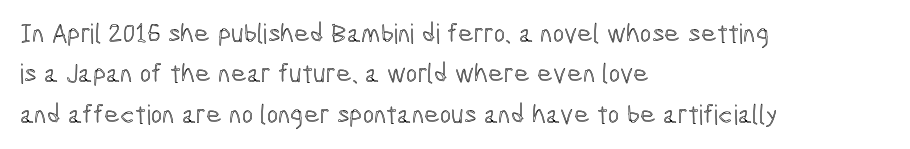
{"italic": "no", "underline": "no", "align": "left", "line_spacing": "normal", "line_spacing_ratio": 1.5, "letter_spacing": "normal", "letter_spacing_em": 0.0, "glyph_px": 27}
